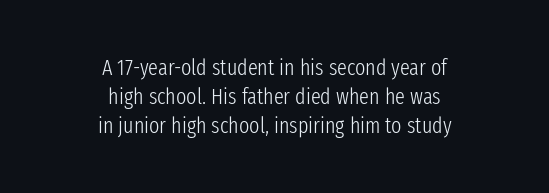
The image shows 22 px text type, upright; set centered, normal line spacing (1.31x), normal letter spacing, not underlined.
